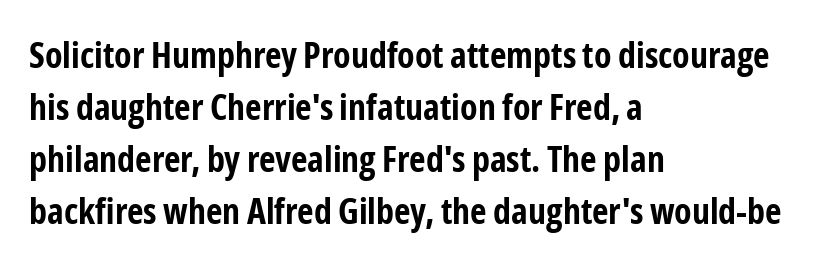
Q: Is the text bold? A: Yes.
Q: Is the text italic (slanted)? A: No, it is upright.
Q: Is the typeface a serif or a sans-serif typeface? A: Sans-serif.
Q: Is the text underlined? A: No.
Q: How is the paragraph aligned? A: Left-aligned.
Q: Is the spacing between letters normal or unusually wide? A: Normal.
Q: Is the spacing between lines tight, normal or loose? A: Normal.
Q: Width (condensed, normal, or wide)? A: Condensed.
Q: Stroke contrast? A: Low.
Q: x-height? A: Medium.
Q: Monospaced? A: No.
